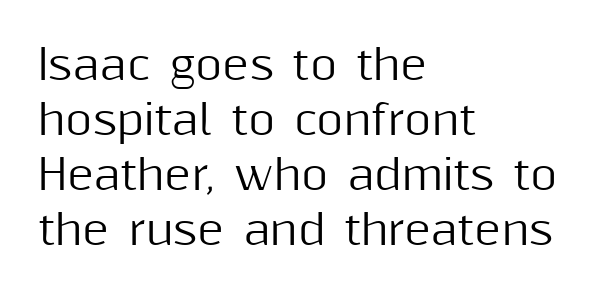
Does the leading feel generous? No, just average. Look at the tracking — it's just the regular setting, nothing added. Typeset ragged right — the left edge is the straight one. The foot of each line stays bare and open. Ascenders rise straight up at ninety degrees. The face used here is a sans, in the tradition of grotesques and geometrics.
